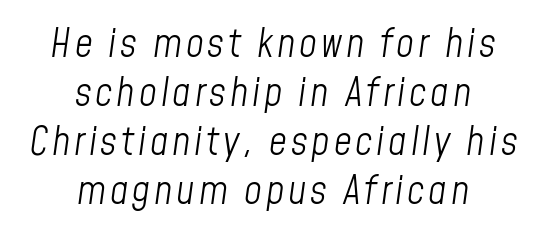
{"italic": "yes", "lean": "right", "slant_degrees": 8, "bold": "no", "weight": "light", "width": "condensed", "stroke_contrast": "low", "x_height": "medium", "monospaced": "no", "underline": "no", "align": "center", "line_spacing": "normal", "line_spacing_ratio": 1.26, "glyph_px": 39}
